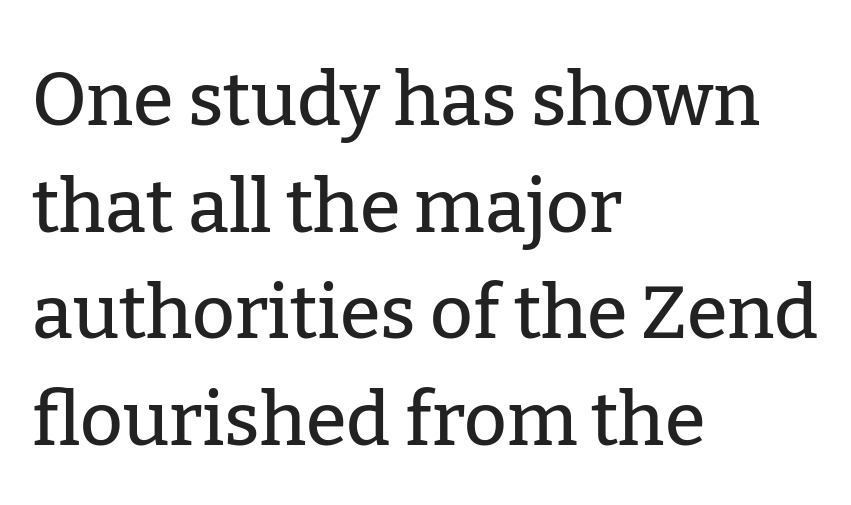
The image shows 74 px serif type, upright; set left-aligned, normal line spacing (1.44x), normal letter spacing, not underlined; low stroke contrast and a medium x-height.
